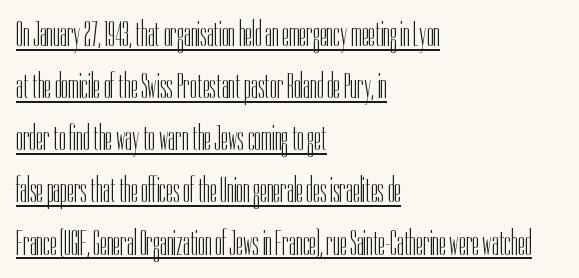
The image shows 35 px light, condensed sans-serif type, upright; set left-aligned, normal line spacing (1.49x), normal letter spacing, underlined; low stroke contrast and a medium x-height.
